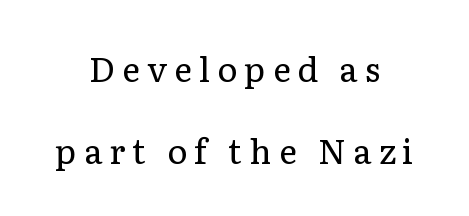
{"serif": "yes", "italic": "no", "bold": "no", "weight": "regular", "width": "normal", "stroke_contrast": "low", "x_height": "medium", "monospaced": "no", "underline": "no", "align": "center", "line_spacing": "loose", "line_spacing_ratio": 2.41, "letter_spacing": "wide", "letter_spacing_em": 0.21, "glyph_px": 34}
